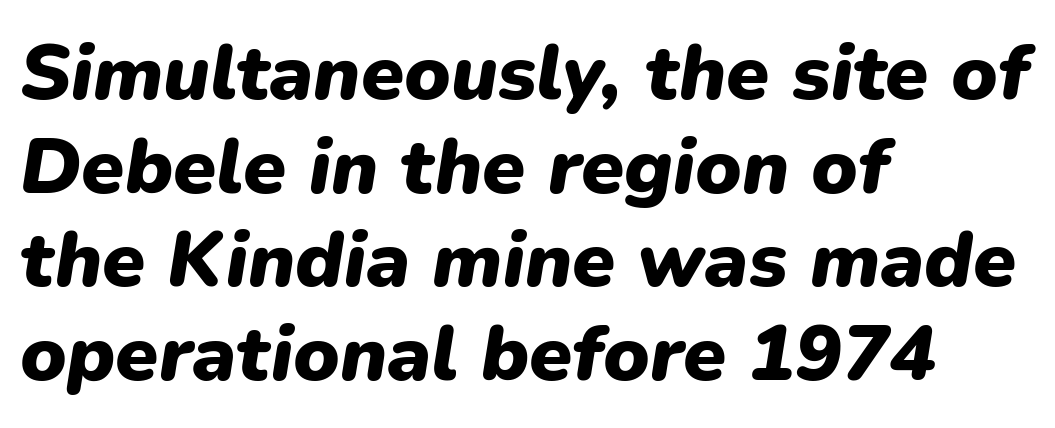
The passage is arranged the way most books set body copy — flush left. The passage shown is typed in a proportional face where columns would drift. In terms of letterspacing, this is plain default setting. Notice how thick the strokes are: this is what a full bold looks like.
